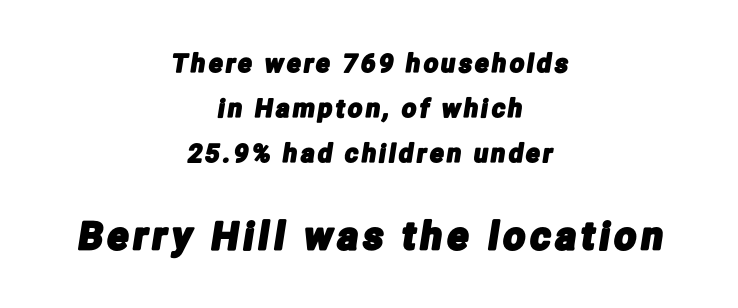
The gap between lines stays unmarked. Casual observation: everything's sitting right in the middle. Caption: upper text group reduced, lower text group enlarged. Regarding serifs, this sample does without them. The passage shown is typed in a proportional face where columns would drift.
